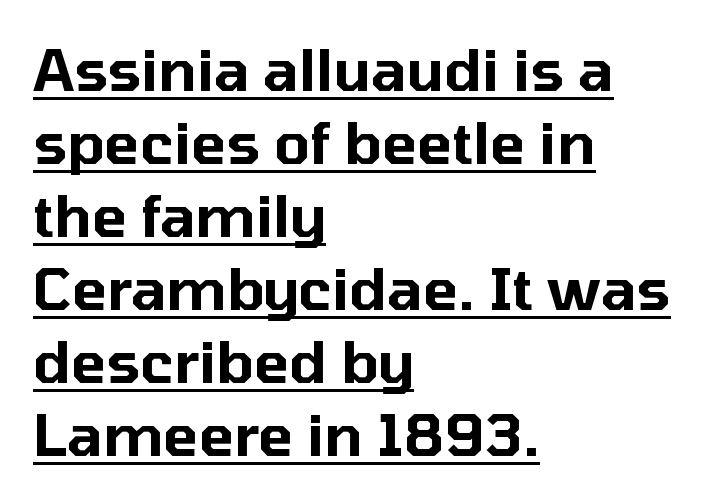
The image shows 58 px sans-serif type, upright; set left-aligned, normal line spacing (1.26x), normal letter spacing, underlined; low stroke contrast and a medium x-height.
